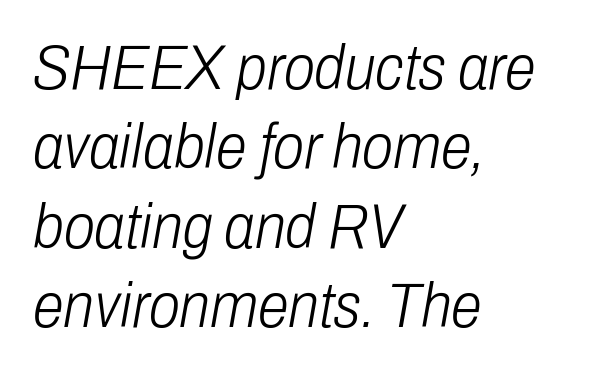
This is oblique type, the kind used for emphasis or titles. Type without underlining. The passage shown is typed in a proportional face where columns would drift. Inter-character spacing is left at the font's built-in metrics.
